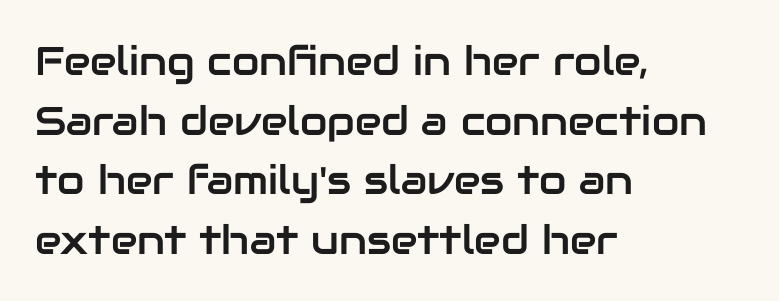
The image shows 40 px sans-serif type, upright; set left-aligned, normal line spacing (1.49x), normal letter spacing, not underlined; low stroke contrast and a medium x-height.
